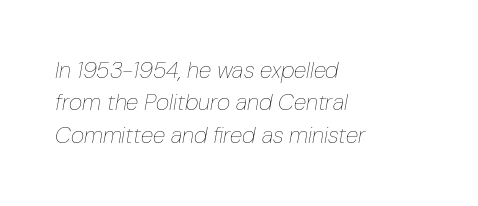
{"italic": "yes", "lean": "right", "slant_degrees": 10, "bold": "no", "underline": "no", "align": "left", "line_spacing": "normal", "line_spacing_ratio": 1.41, "letter_spacing": "normal", "letter_spacing_em": 0.0, "glyph_px": 23}
